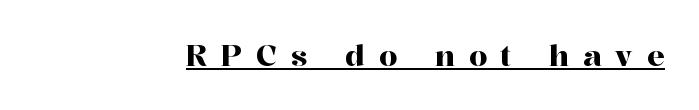
{"serif": "yes", "italic": "no", "width": "normal", "stroke_contrast": "high", "x_height": "medium", "monospaced": "no", "underline": "yes", "letter_spacing": "wide", "letter_spacing_em": 0.47, "glyph_px": 29}
